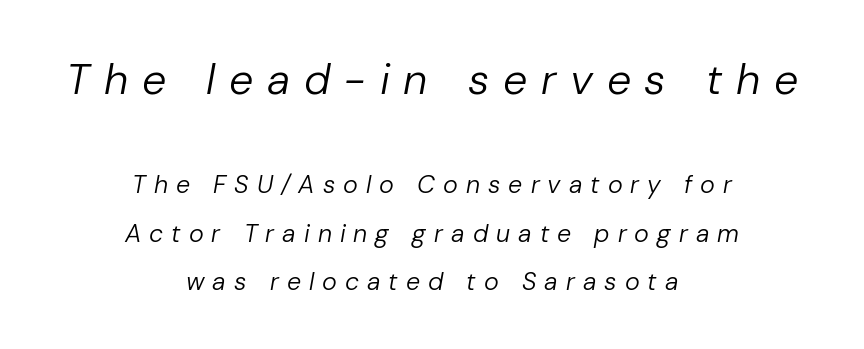
Q: Is the text bold? A: No.
Q: Is the text italic (slanted)? A: Yes, it leans right by about 10 degrees.
Q: Is the text underlined? A: No.
Q: How is the paragraph aligned? A: Centered.
Q: Is the spacing between letters normal or unusually wide? A: Unusually wide.
Q: Is the spacing between lines tight, normal or loose? A: Loose.
Q: Which block of text is set in a larger size, the first (top) or the second (bottom)? A: The first (top) one.
Q: Width (condensed, normal, or wide)? A: Normal.
Q: Stroke contrast? A: Low.
Q: x-height? A: Medium.
Q: Monospaced? A: No.
